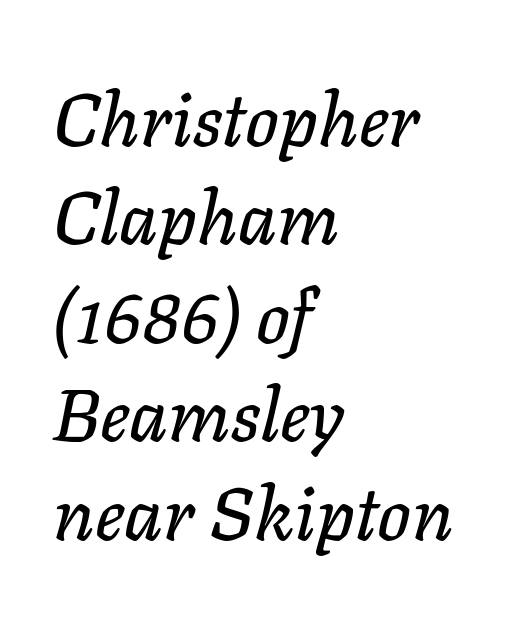
Is the letter spacing exaggerated? No — it looks like the ordinary default. This block has exactly the height ordinary leading produces. These lines were composed using italics. The string is rendered with underlining switched off.
